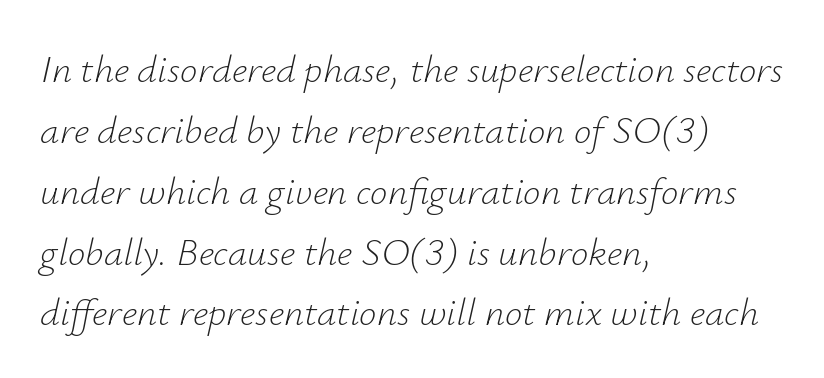
Students, note that the glyphs here touch the page at normal intervals. The rendering uses a moderate line-height, typical for paragraphs. These lines are rendered in a variable-pitch font. Nothing heavy about these letters — not bold at all. The whole block is typeset with a tilt.
